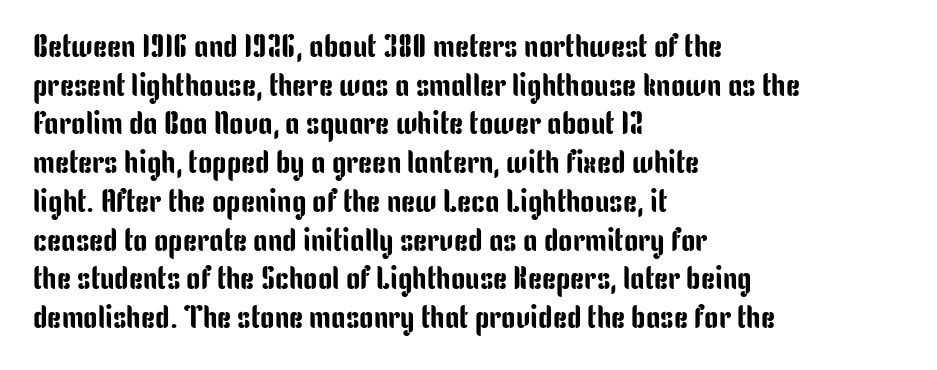
Q: Is the text italic (slanted)? A: No, it is upright.
Q: Is the typeface a serif or a sans-serif typeface? A: Sans-serif.
Q: Is the text underlined? A: No.
Q: How is the paragraph aligned? A: Left-aligned.
Q: Is the spacing between letters normal or unusually wide? A: Normal.
Q: Width (condensed, normal, or wide)? A: Condensed.
Q: Stroke contrast? A: Low.
Q: x-height? A: Medium.
Q: Monospaced? A: No.
